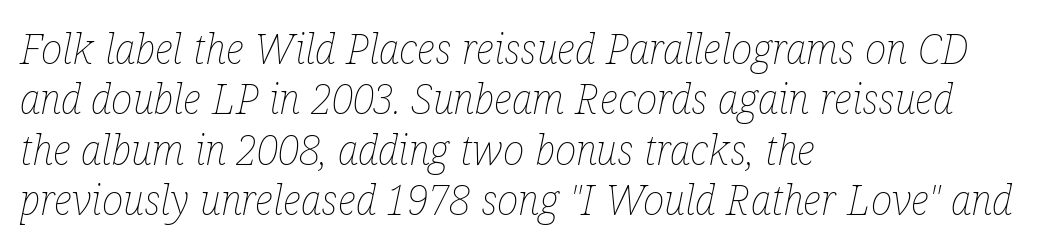
Q: Is the text bold? A: No.
Q: Is the text italic (slanted)? A: Yes, it leans right by about 12 degrees.
Q: Is the text underlined? A: No.
Q: How is the paragraph aligned? A: Left-aligned.
Q: Is the spacing between letters normal or unusually wide? A: Normal.
Q: Width (condensed, normal, or wide)? A: Condensed.
Q: Stroke contrast? A: Low.
Q: x-height? A: Medium.
Q: Monospaced? A: No.
